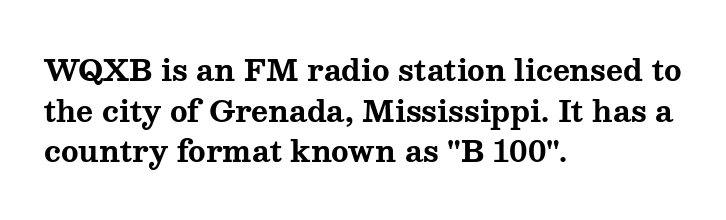
The image shows 29 px bold, wide serif type, upright; set left-aligned, normal line spacing (1.4x), normal letter spacing, not underlined; medium stroke contrast and a medium x-height.
